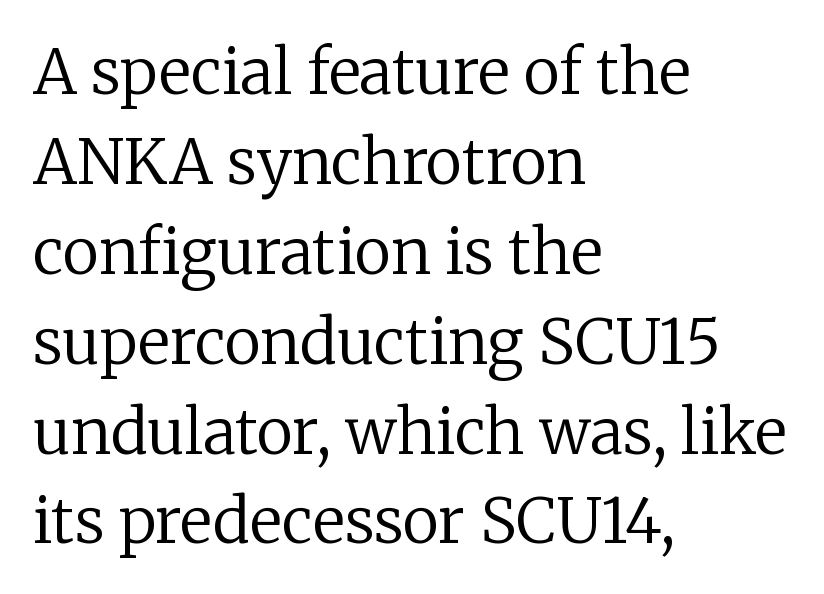
The image shows 62 px regular-weight serif type, upright; set left-aligned, normal line spacing (1.45x), normal letter spacing, not underlined; low stroke contrast and a medium x-height.
